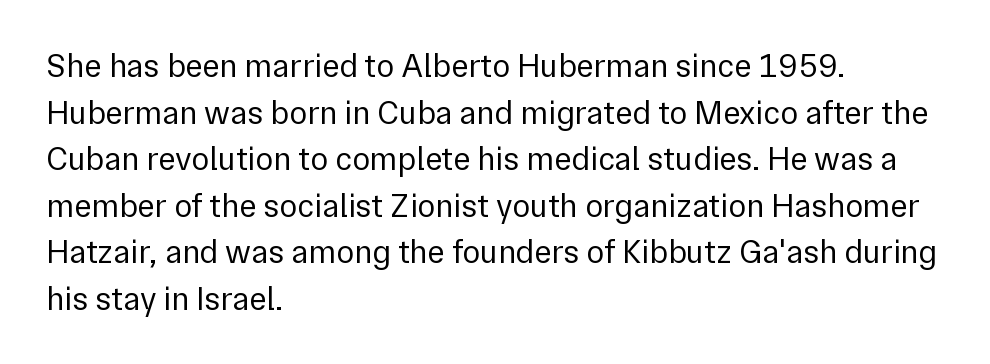
The image shows 33 px regular-weight sans-serif type, upright; set left-aligned, normal line spacing (1.41x), normal letter spacing, not underlined; a medium x-height.
